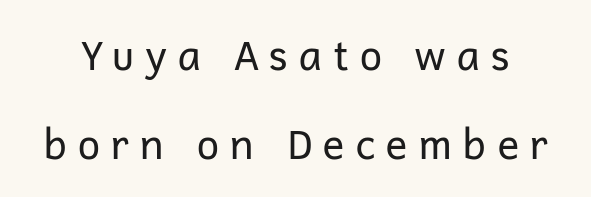
The image shows 41 px regular-weight sans-serif type, upright; set loose line spacing (2.17x), unusually wide letter spacing (+0.23 em), not underlined; low stroke contrast and a medium x-height.
